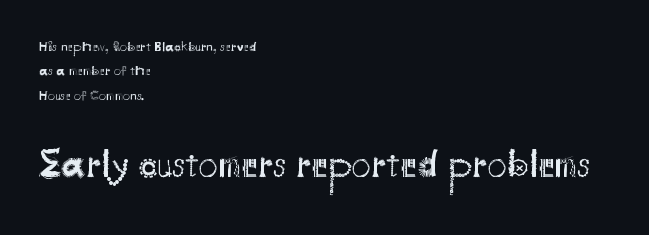
The image shows 39 px regular-weight sans-serif type, upright; set left-aligned, line spacing 1.74x, normal letter spacing, not underlined; the second (bottom) block is 2.79x larger; medium stroke contrast and a small x-height.
